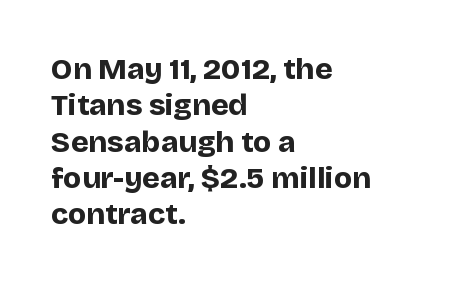
The image shows 30 px bold sans-serif type, upright; set left-aligned, line spacing 1.21x, normal letter spacing, not underlined; low stroke contrast and a large x-height.
